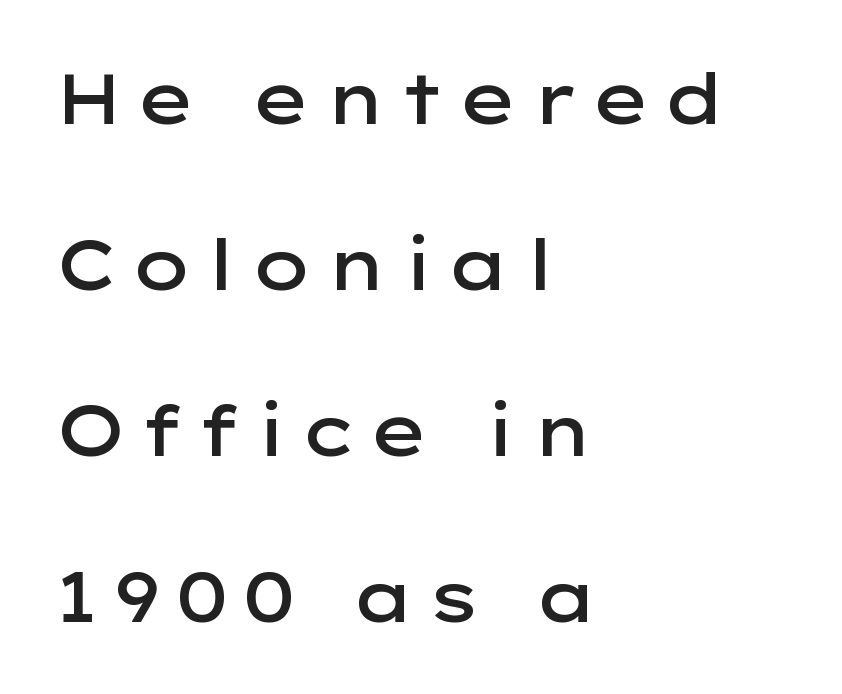
These lines are rendered in a variable-pitch font. Font category for this specimen: sans-serif. Is the type bold? Partly — it's a semibold, heavier than regular but not fully bold. The lettering holds an erect, upright posture throughout. How would I describe the line gaps? Wide and relaxed.
